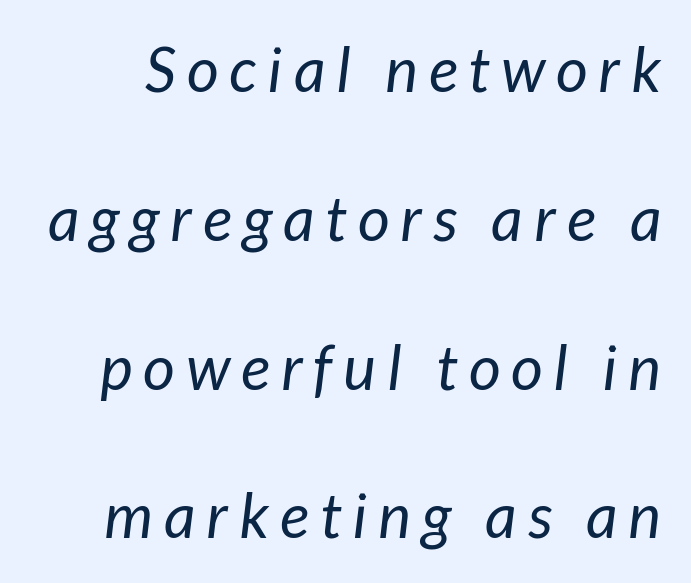
Q: Is the text bold? A: No.
Q: Is the text italic (slanted)? A: Yes, it leans right by about 7 degrees.
Q: Is the text underlined? A: No.
Q: Is the spacing between lines tight, normal or loose? A: Loose.
Q: Width (condensed, normal, or wide)? A: Normal.
Q: Stroke contrast? A: Low.
Q: x-height? A: Medium.
Q: Monospaced? A: No.
